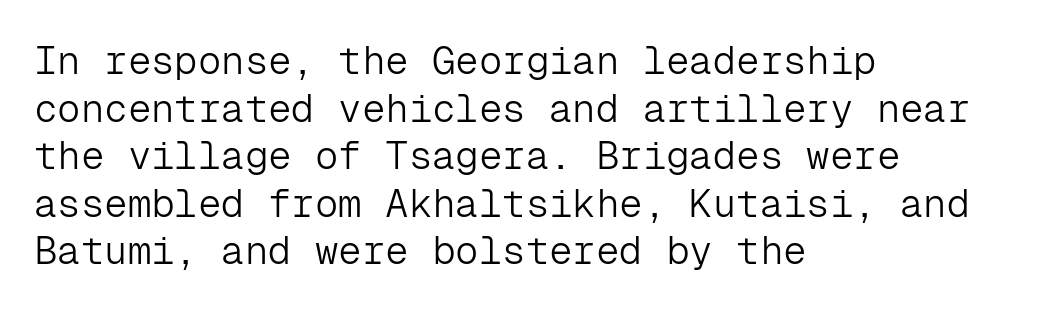
{"serif": "no", "italic": "no", "bold": "no", "weight": "light", "width": "normal", "stroke_contrast": "low", "x_height": "medium", "monospaced": "yes", "underline": "no", "align": "left", "line_spacing_ratio": 1.22, "letter_spacing": "normal", "letter_spacing_em": 0.0, "glyph_px": 39}
